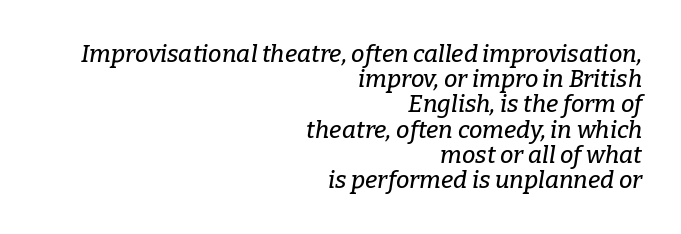
Tracking here is standard; glyphs follow each other at the usual distance. Underlining? Definitely not there. Honestly, the rows look squashed on top of each other. Tall strokes in this sample are angled rather than plumb.
